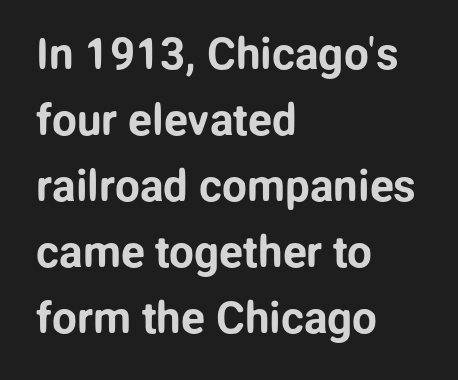
{"serif": "no", "italic": "no", "width": "normal", "stroke_contrast": "low", "x_height": "medium", "monospaced": "no", "underline": "no", "align": "left", "line_spacing": "normal", "line_spacing_ratio": 1.5, "letter_spacing": "normal", "letter_spacing_em": 0.0, "glyph_px": 44}
